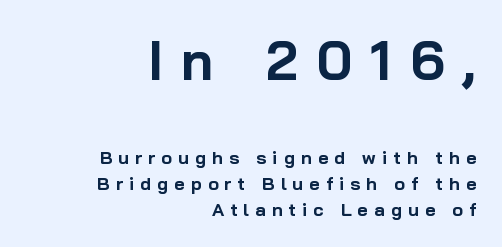
Type without underlining. Compared with an ordinary text face, these strokes are far heavier — a full bold. The type sits square on the baseline with zero lean. Summary of vertical rhythm: regular, with standard interline spacing. Horizontally, the lines are justified to the trailing edge only.
